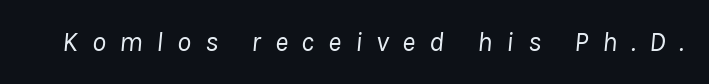
The image shows 28 px regular-weight type, italic (leaning right); set unusually wide letter spacing (+0.49 em), not underlined; low stroke contrast and a medium x-height.
